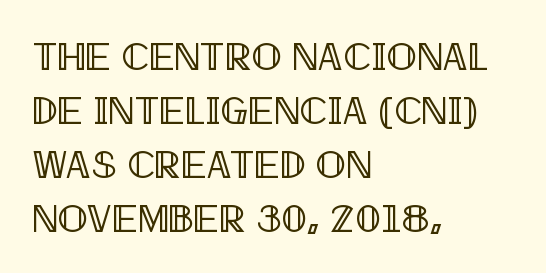
Q: Is the text italic (slanted)? A: No, it is upright.
Q: Is the text underlined? A: No.
Q: How is the paragraph aligned? A: Left-aligned.
Q: Is the spacing between letters normal or unusually wide? A: Normal.
Q: Is the spacing between lines tight, normal or loose? A: Normal.
Q: Width (condensed, normal, or wide)? A: Condensed.
Q: x-height? A: Large.
Q: Monospaced? A: No.
